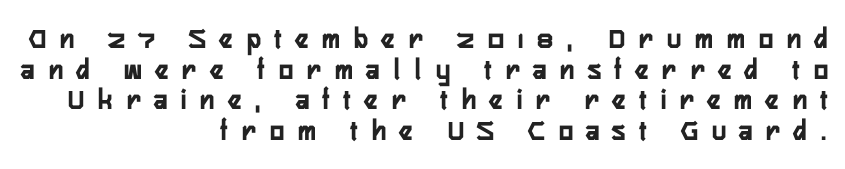
Q: Is the text italic (slanted)? A: No, it is upright.
Q: Is the typeface a serif or a sans-serif typeface? A: Sans-serif.
Q: Is the text underlined? A: No.
Q: How is the paragraph aligned? A: Right-aligned.
Q: Is the spacing between letters normal or unusually wide? A: Unusually wide.
Q: Is the spacing between lines tight, normal or loose? A: Tight.
Q: Width (condensed, normal, or wide)? A: Condensed.
Q: Stroke contrast? A: Low.
Q: x-height? A: Medium.
Q: Monospaced? A: No.
